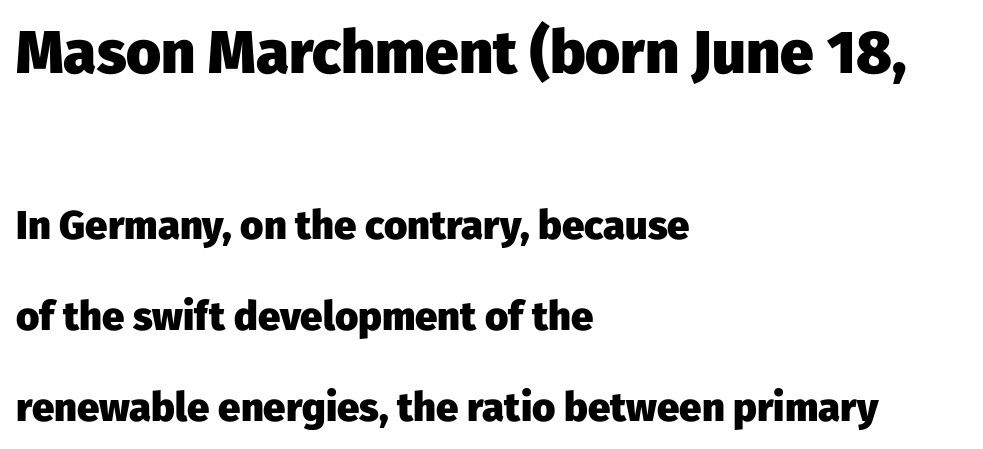
{"serif": "no", "italic": "no", "bold": "yes", "weight": "heavy", "width": "normal", "stroke_contrast": "low", "x_height": "medium", "monospaced": "no", "underline": "no", "align": "left", "line_spacing": "loose", "line_spacing_ratio": 2.28, "letter_spacing": "normal", "letter_spacing_em": 0.0, "larger_block": "first", "size_ratio": 1.5, "glyph_px": 60}
